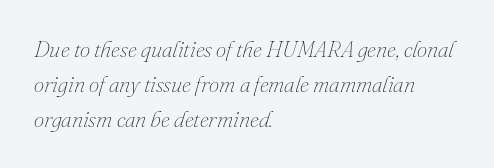
The strip under each line holds only bare page. A quiet, ordinary-to-light weight characterises the typeface. Observe the lean: these are italic letterforms. The letters sit at their default tracking, neither squeezed nor spread. The leading is moderate, giving the passage an even texture. The lines are quadded left.
